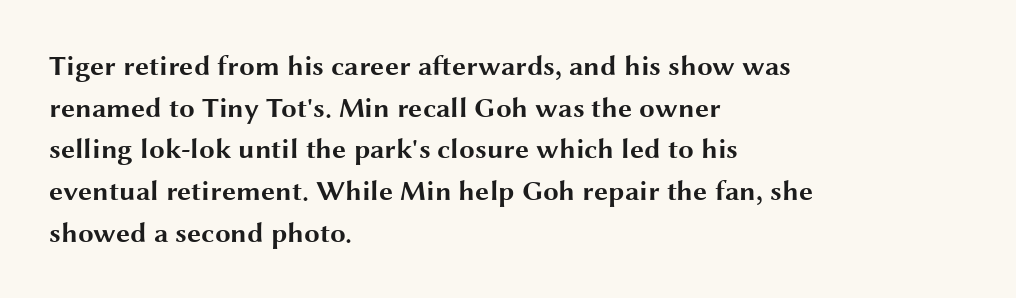
The image shows 28 px bold, wide sans-serif type, upright; set left-aligned, normal line spacing (1.49x), normal letter spacing, not underlined; medium stroke contrast and a medium x-height.
